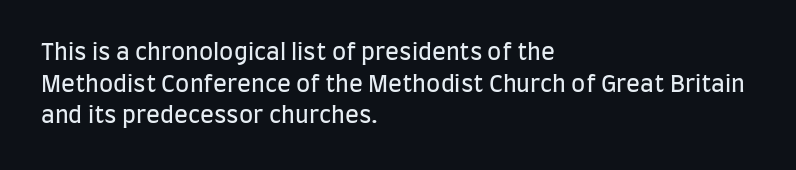
The image shows 23 px text type, upright; set left-aligned, normal line spacing (1.38x), normal letter spacing, not underlined.
